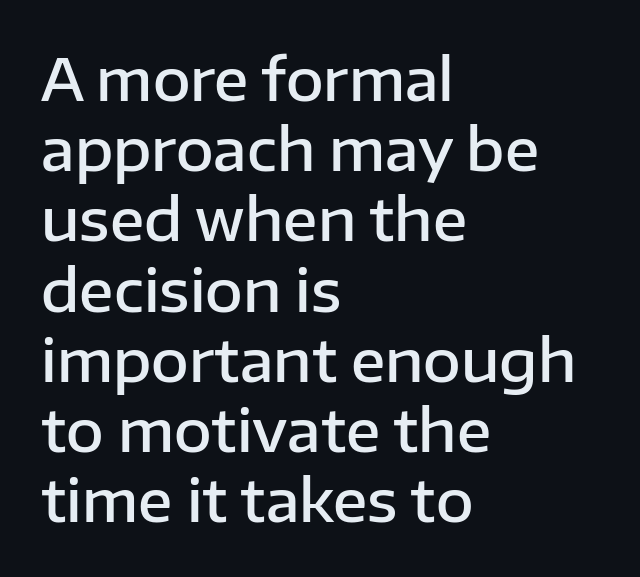
Alignment: flush left. Does the lettering tilt? It doesn't — this is upright. Semibold letterforms, between regular and bold. Unlike a traditional serif, this face leaves its strokes unadorned. A clean baseline with only descenders dipping below it. Letter spacing: default.
